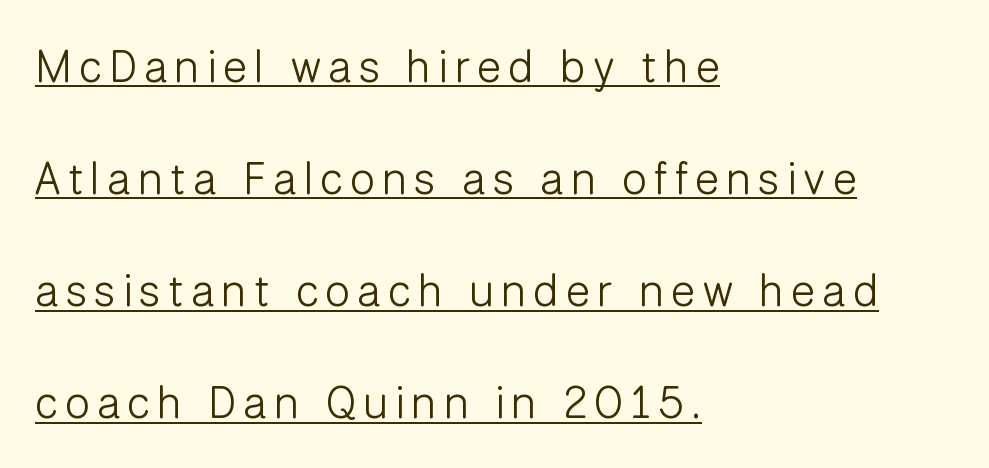
The image shows 45 px light sans-serif type, upright; set left-aligned, loose line spacing (2.49x), underlined; low stroke contrast and a medium x-height.
